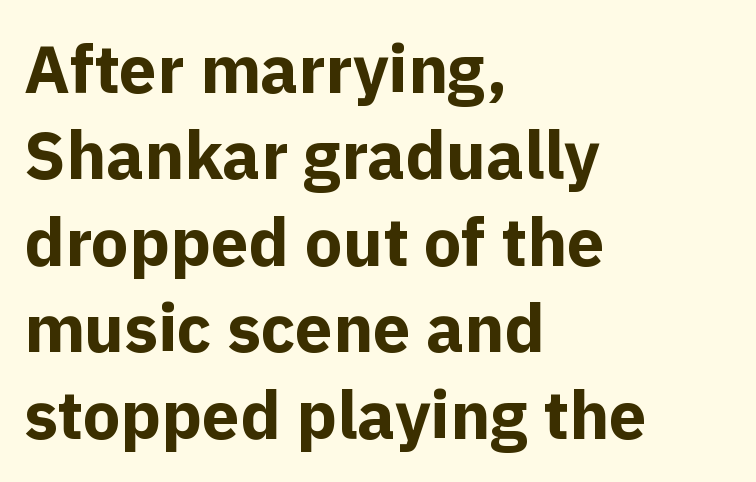
Each row of text sits above clean, open space. Reading down the column, the eye jumps a familiar distance to each next line. The passage shown is typed in a proportional face where columns would drift. No italicization has been applied; the sample stays upright.
